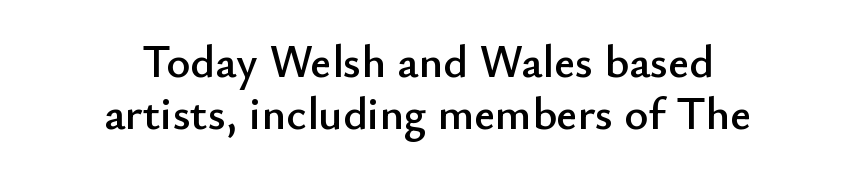
{"serif": "no", "italic": "no", "width": "normal", "stroke_contrast": "low", "x_height": "small", "monospaced": "no", "underline": "no", "align": "center", "line_spacing": "tight", "line_spacing_ratio": 1.12, "letter_spacing": "normal", "letter_spacing_em": 0.0, "glyph_px": 46}
